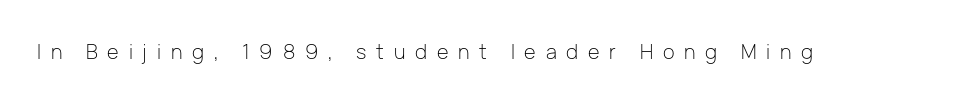
The image shows 20 px text type, upright; set unusually wide letter spacing (+0.49 em), not underlined.
